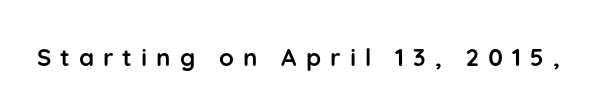
{"italic": "no", "bold": "yes", "underline": "no", "letter_spacing": "wide", "letter_spacing_em": 0.38, "glyph_px": 24}
